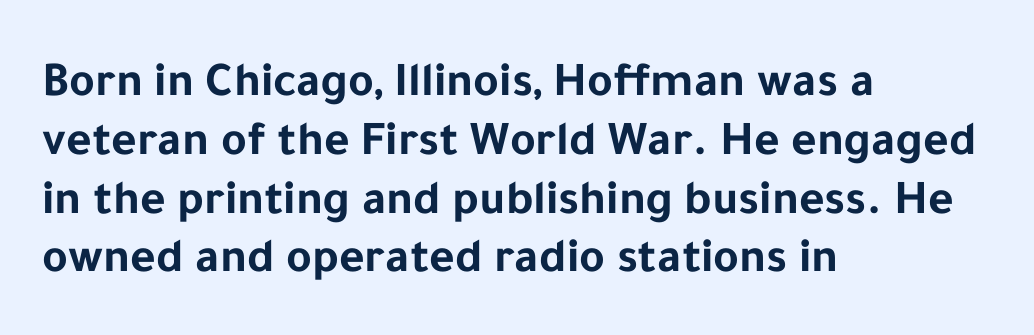
{"serif": "no", "italic": "no", "bold": "yes", "weight": "bold", "width": "normal", "stroke_contrast": "low", "x_height": "medium", "monospaced": "no", "underline": "no", "align": "left", "line_spacing_ratio": 1.2, "letter_spacing": "normal", "letter_spacing_em": 0.0, "glyph_px": 49}
